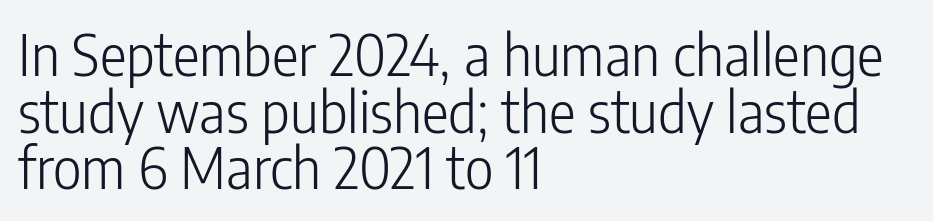
Q: Is the text bold? A: No.
Q: Is the text italic (slanted)? A: No, it is upright.
Q: Is the typeface a serif or a sans-serif typeface? A: Sans-serif.
Q: Is the text underlined? A: No.
Q: How is the paragraph aligned? A: Left-aligned.
Q: Is the spacing between letters normal or unusually wide? A: Normal.
Q: Is the spacing between lines tight, normal or loose? A: Tight.
Q: Width (condensed, normal, or wide)? A: Condensed.
Q: Stroke contrast? A: Low.
Q: x-height? A: Medium.
Q: Monospaced? A: No.
